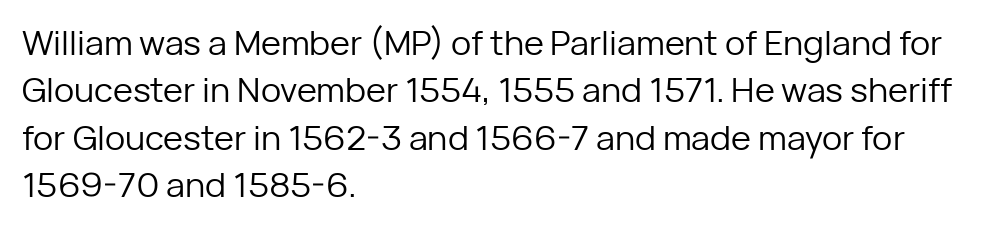
{"serif": "no", "italic": "no", "bold": "no", "weight": "regular", "width": "normal", "stroke_contrast": "low", "x_height": "medium", "monospaced": "no", "underline": "no", "align": "left", "line_spacing": "normal", "line_spacing_ratio": 1.39, "letter_spacing": "normal", "letter_spacing_em": 0.0, "glyph_px": 34}
